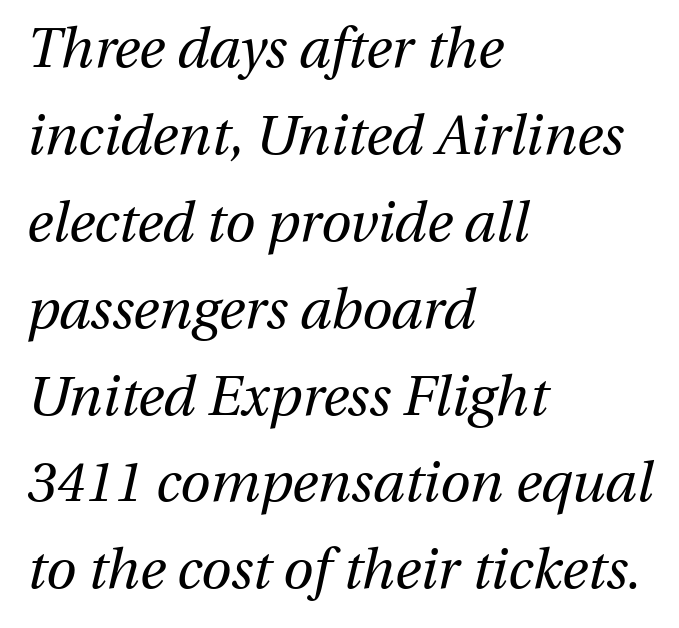
The lines are quadded left. The letterforms sit shoulder to shoulder at normal distance. The string is rendered with underlining switched off. Leading matches the norm, producing a regular column. Stems here are at most as thick as an everyday book face.
